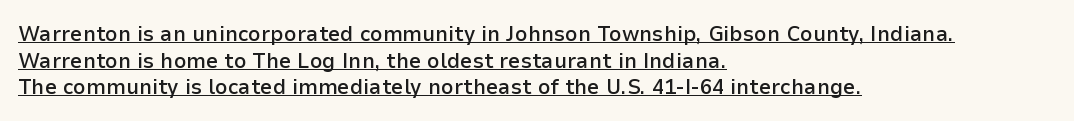
The tracking reads as untouched default to a designer's eye. Ascenders rise straight up at ninety degrees. The text block is weighted toward the left margin, trailing off unevenly rightward. As a designer I'd log this as weight 600, semibold. Is there an underline? Yes — a line sits under the letters.
